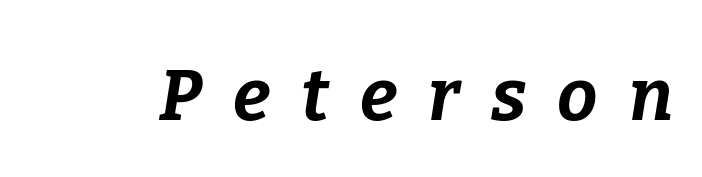
{"italic": "yes", "lean": "right", "slant_degrees": 9, "bold": "yes", "weight": "bold", "width": "normal", "stroke_contrast": "low", "x_height": "medium", "monospaced": "no", "underline": "no", "letter_spacing": "wide", "letter_spacing_em": 0.43, "glyph_px": 72}
